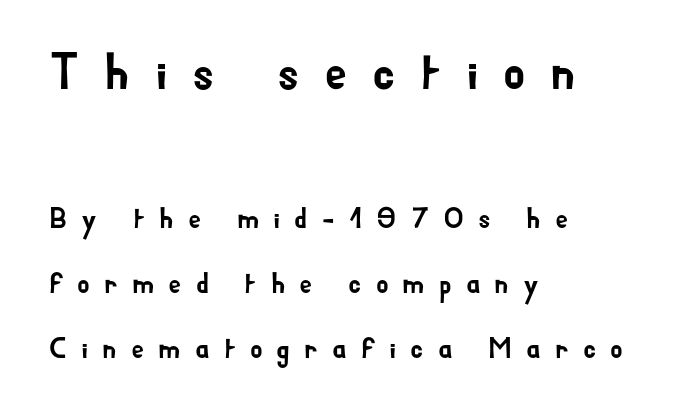
The passage shown has open, widely tracked lettering throughout. Are there feet on the stems? There aren't — it's a sans. No word sits above an underline. This sample is left-justified, so line endings fall wherever the words run out. In terms of posture, this sample is upright.
